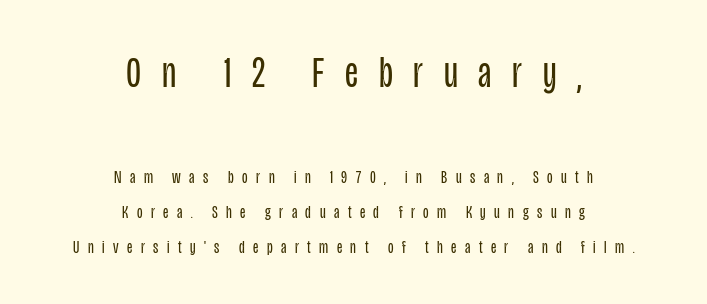
Q: Is the text bold? A: No.
Q: Is the text italic (slanted)? A: No, it is upright.
Q: Is the typeface a serif or a sans-serif typeface? A: Sans-serif.
Q: Is the text underlined? A: No.
Q: How is the paragraph aligned? A: Centered.
Q: Is the spacing between letters normal or unusually wide? A: Unusually wide.
Q: Is the spacing between lines tight, normal or loose? A: Loose.
Q: Which block of text is set in a larger size, the first (top) or the second (bottom)? A: The first (top) one.
Q: Width (condensed, normal, or wide)? A: Condensed.
Q: Stroke contrast? A: Low.
Q: x-height? A: Large.
Q: Monospaced? A: No.
